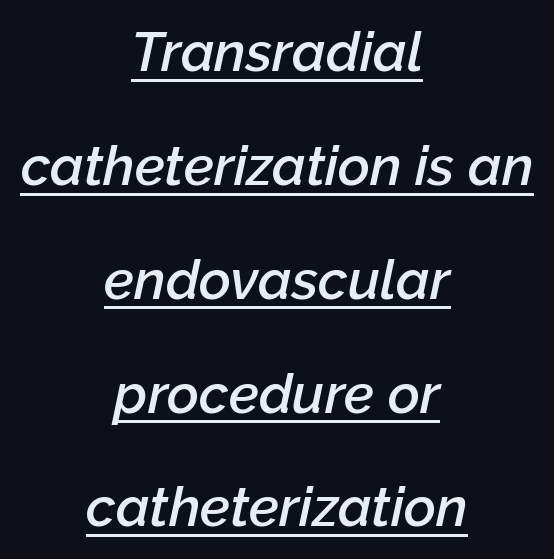
{"italic": "yes", "lean": "right", "slant_degrees": 12, "bold": "semi", "weight": "semibold", "width": "normal", "stroke_contrast": "low", "x_height": "medium", "monospaced": "no", "underline": "yes", "align": "center", "line_spacing": "loose", "line_spacing_ratio": 2.07, "letter_spacing": "normal", "letter_spacing_em": 0.0, "glyph_px": 55}
